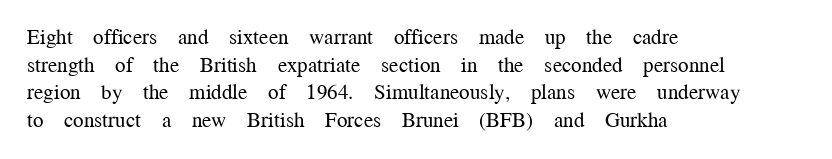
The image shows 21 px text type, upright; set left-aligned, normal line spacing (1.31x), normal letter spacing, not underlined.
